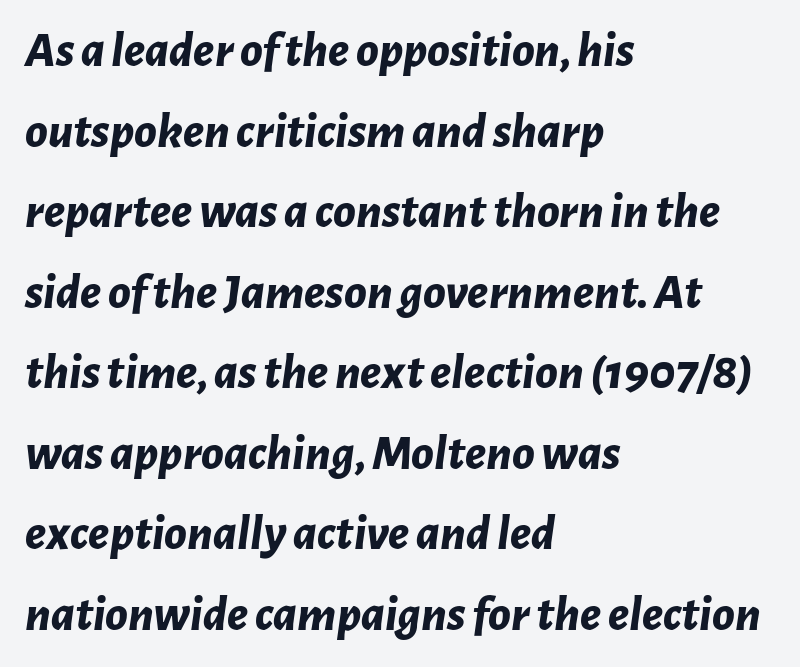
{"italic": "yes", "lean": "right", "slant_degrees": 7, "bold": "yes", "weight": "bold", "width": "normal", "stroke_contrast": "low", "x_height": "medium", "monospaced": "no", "underline": "no", "align": "left", "line_spacing": "normal", "line_spacing_ratio": 1.58, "letter_spacing": "normal", "letter_spacing_em": 0.0, "glyph_px": 51}
